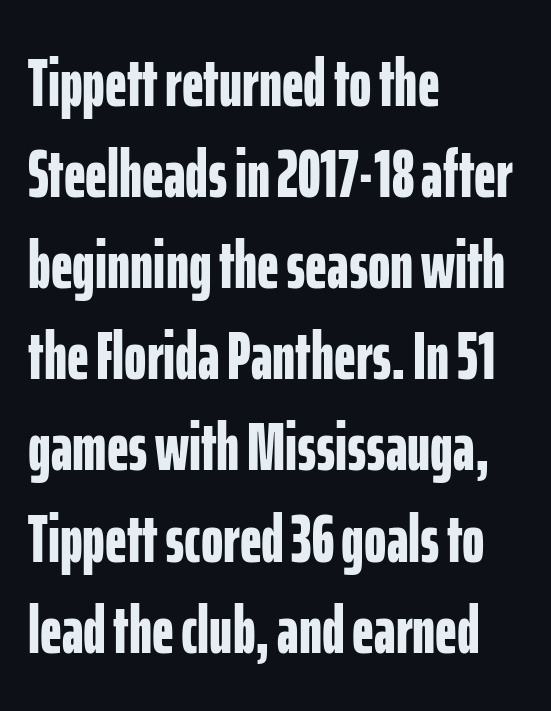
Q: Is the text bold? A: Yes.
Q: Is the text italic (slanted)? A: No, it is upright.
Q: Is the typeface a serif or a sans-serif typeface? A: Sans-serif.
Q: Is the text underlined? A: No.
Q: How is the paragraph aligned? A: Left-aligned.
Q: Is the spacing between letters normal or unusually wide? A: Normal.
Q: Is the spacing between lines tight, normal or loose? A: Normal.
Q: Width (condensed, normal, or wide)? A: Condensed.
Q: Stroke contrast? A: Low.
Q: x-height? A: Medium.
Q: Monospaced? A: No.
